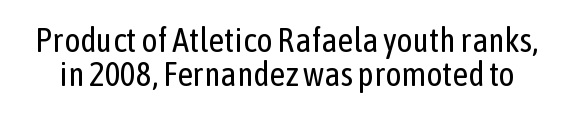
Q: Is the text bold? A: No.
Q: Is the text italic (slanted)? A: No, it is upright.
Q: Is the typeface a serif or a sans-serif typeface? A: Sans-serif.
Q: Is the text underlined? A: No.
Q: Is the spacing between letters normal or unusually wide? A: Normal.
Q: Is the spacing between lines tight, normal or loose? A: Tight.
Q: Width (condensed, normal, or wide)? A: Condensed.
Q: Stroke contrast? A: Low.
Q: x-height? A: Medium.
Q: Monospaced? A: No.
